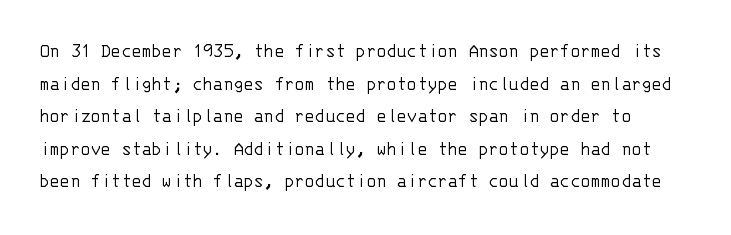
{"italic": "no", "bold": "no", "underline": "no", "line_spacing": "normal", "line_spacing_ratio": 1.55, "letter_spacing": "normal", "letter_spacing_em": 0.0, "glyph_px": 21}
